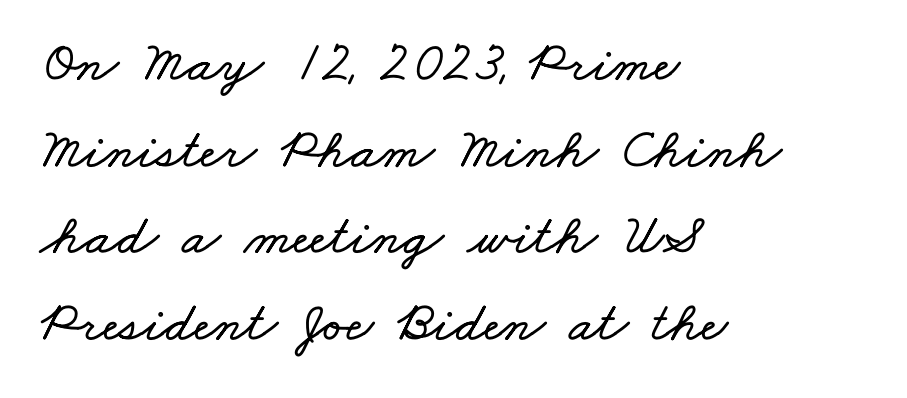
Regular leading. Spacing verdict: proportional, widths tailored to each character. Check the space under the baseline: it is left empty. In terms of letterspacing, this is plain default setting. The text block is weighted toward the left margin, trailing off unevenly rightward.
